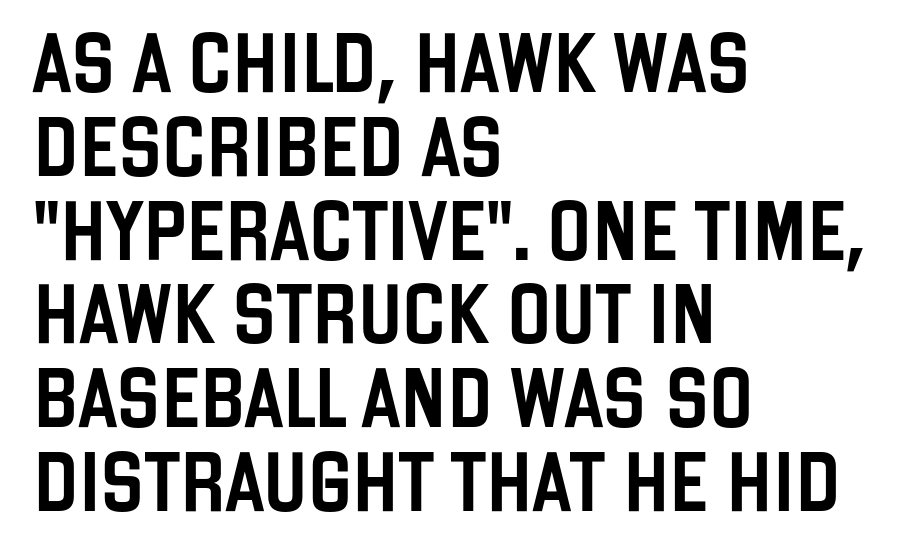
The image shows 59 px condensed sans-serif type, upright; set left-aligned, normal line spacing (1.42x), normal letter spacing, not underlined; low stroke contrast and a large x-height.
